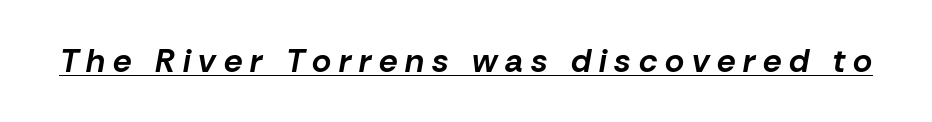
The image shows 33 px bold type, italic (leaning right); set unusually wide letter spacing (+0.24 em), underlined; low stroke contrast and a medium x-height.
